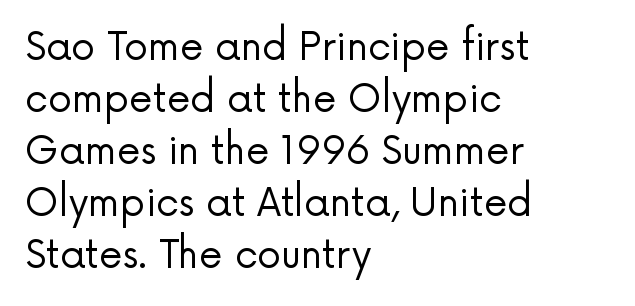
These lines are rendered in a variable-pitch font. This rendering uses left alignment, leaving the right contour irregular. Weight class: somewhere from thin through regular. The rendering keeps characters at their native spacing.
